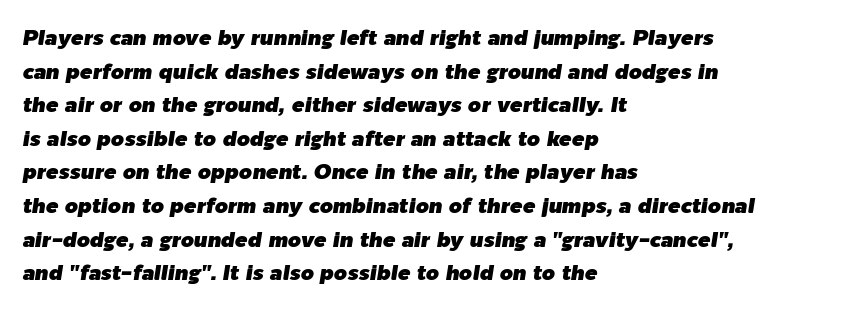
{"italic": "yes", "lean": "right", "slant_degrees": 9, "underline": "no", "align": "left", "line_spacing": "normal", "line_spacing_ratio": 1.6, "letter_spacing": "normal", "letter_spacing_em": 0.0, "glyph_px": 21}
